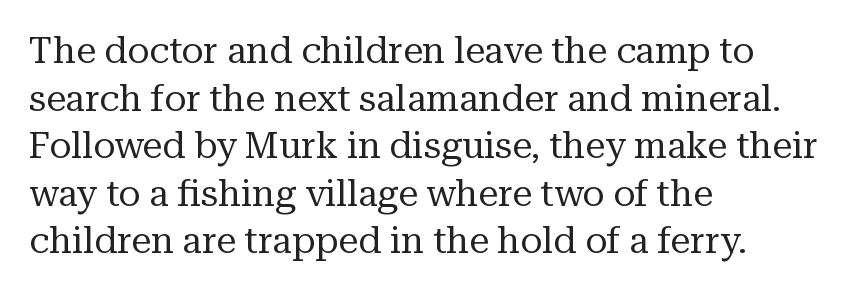
The image shows 36 px regular-weight serif type, upright; set left-aligned, normal line spacing (1.32x), normal letter spacing, not underlined; medium stroke contrast and a medium x-height.
